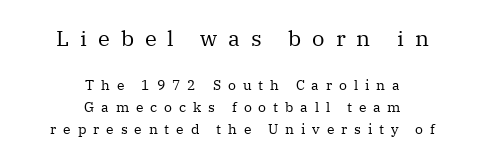
The image shows 22 px text type, upright; set centered, normal line spacing (1.57x), unusually wide letter spacing (+0.49 em), not underlined; the first (top) block is 1.57x larger.
